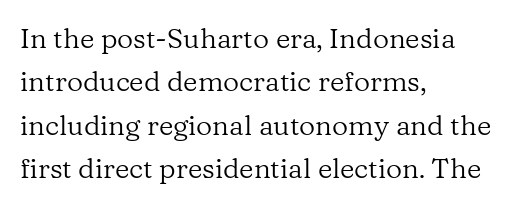
The image shows 28 px regular-weight serif type, upright; set left-aligned, normal line spacing (1.55x), normal letter spacing, not underlined; low stroke contrast and a medium x-height.
